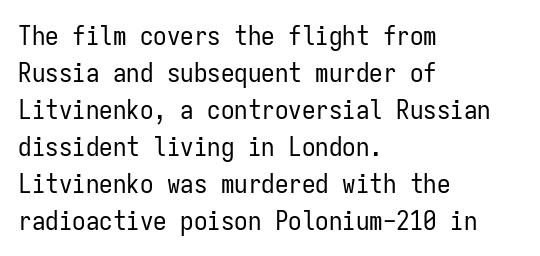
Reading down the block, your eye returns to a fixed left position each line. Tall strokes in this sample are plumb rather than angled. The rendering uses a moderate line-height, typical for paragraphs. This is not heavy type; no bold has been used. Any mark beneath the type? The region is blank. Each word holds together tightly as a unit, with standard inter-letter gaps.
